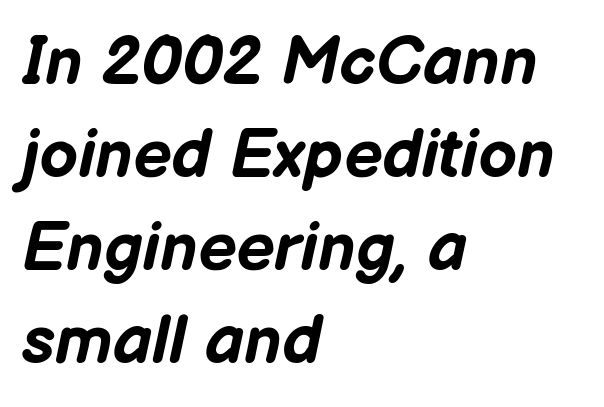
The image shows 68 px bold type, italic (leaning right); set left-aligned, normal line spacing (1.37x), normal letter spacing, not underlined; low stroke contrast and a medium x-height.
